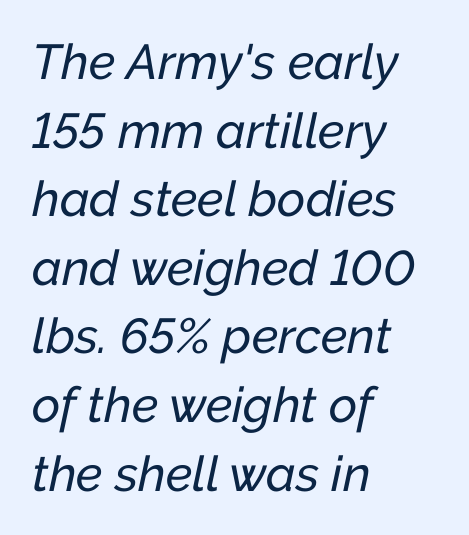
The letters advance in unequal steps, a hallmark of proportional type. Summary of vertical rhythm: regular, with standard interline spacing. The baseline area is clear. This rendering uses left alignment, leaving the right contour irregular.
